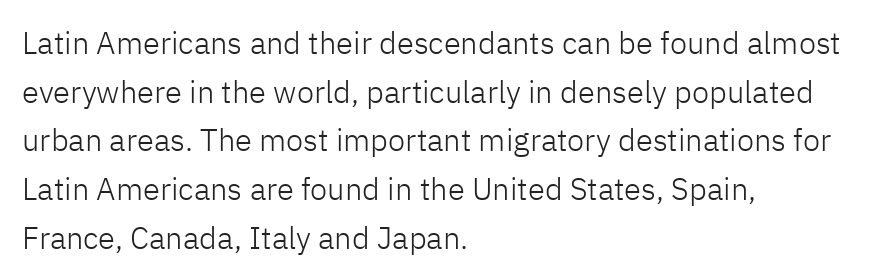
{"serif": "no", "italic": "no", "bold": "no", "weight": "light", "width": "normal", "stroke_contrast": "low", "x_height": "medium", "monospaced": "no", "underline": "no", "align": "left", "line_spacing": "normal", "line_spacing_ratio": 1.57, "letter_spacing": "normal", "letter_spacing_em": 0.0, "glyph_px": 31}
